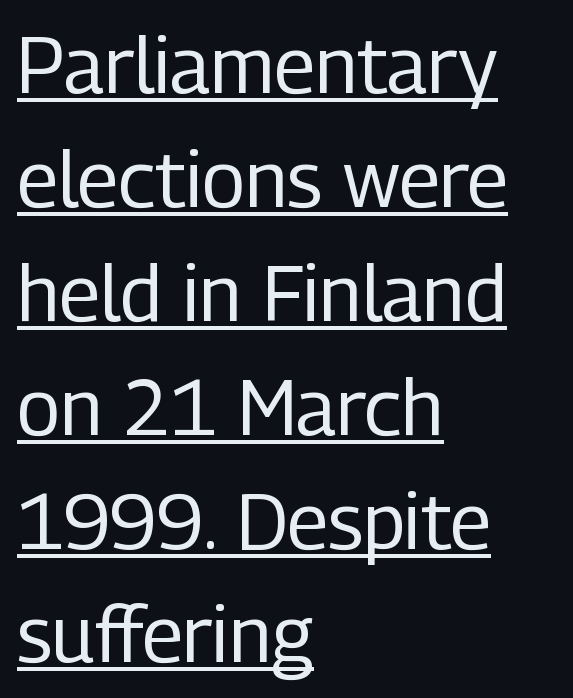
Q: Is the text bold? A: No.
Q: Is the text italic (slanted)? A: No, it is upright.
Q: Is the typeface a serif or a sans-serif typeface? A: Sans-serif.
Q: Is the text underlined? A: Yes.
Q: How is the paragraph aligned? A: Left-aligned.
Q: Is the spacing between letters normal or unusually wide? A: Normal.
Q: Is the spacing between lines tight, normal or loose? A: Normal.
Q: Width (condensed, normal, or wide)? A: Condensed.
Q: Stroke contrast? A: Low.
Q: x-height? A: Medium.
Q: Monospaced? A: No.
